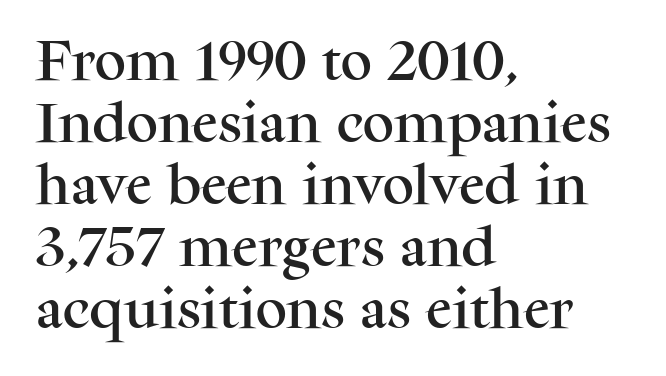
Q: Is the text italic (slanted)? A: No, it is upright.
Q: Is the typeface a serif or a sans-serif typeface? A: Serif.
Q: Is the text underlined? A: No.
Q: How is the paragraph aligned? A: Left-aligned.
Q: Is the spacing between letters normal or unusually wide? A: Normal.
Q: Is the spacing between lines tight, normal or loose? A: Normal.
Q: Width (condensed, normal, or wide)? A: Normal.
Q: Stroke contrast? A: Medium.
Q: x-height? A: Medium.
Q: Monospaced? A: No.
